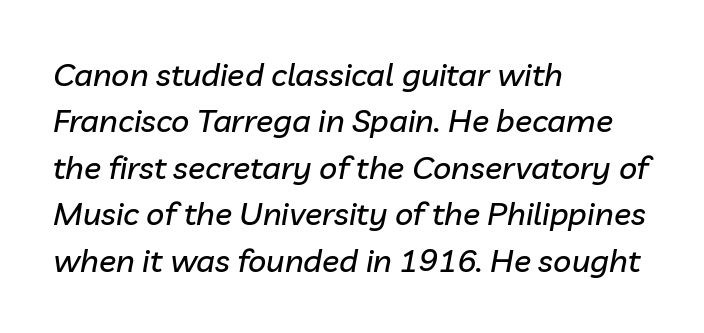
{"italic": "yes", "lean": "right", "slant_degrees": 10, "width": "normal", "stroke_contrast": "low", "x_height": "medium", "monospaced": "no", "underline": "no", "align": "left", "line_spacing": "normal", "line_spacing_ratio": 1.45, "letter_spacing": "normal", "letter_spacing_em": 0.0, "glyph_px": 32}
